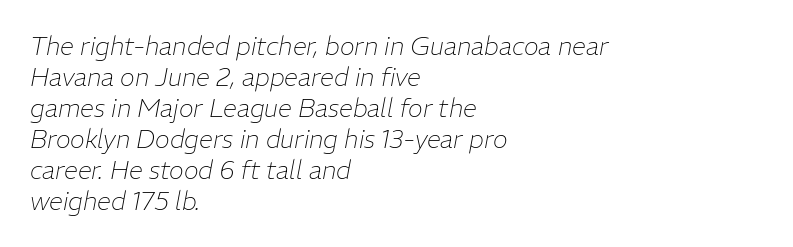
The image shows 25 px text type, italic (leaning right); set left-aligned, line spacing 1.24x, normal letter spacing, not underlined.
